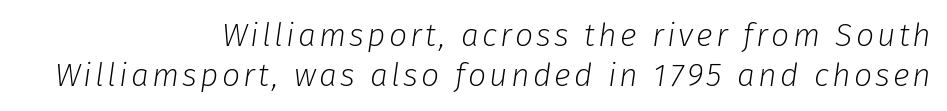
Weight: in the light-to-regular range. Would a proofreader flag this as italicized? Yes. The passage shown is typed in a proportional face where columns would drift. Short and long lines alike share a common ending point at right. No word sits above an underline.
